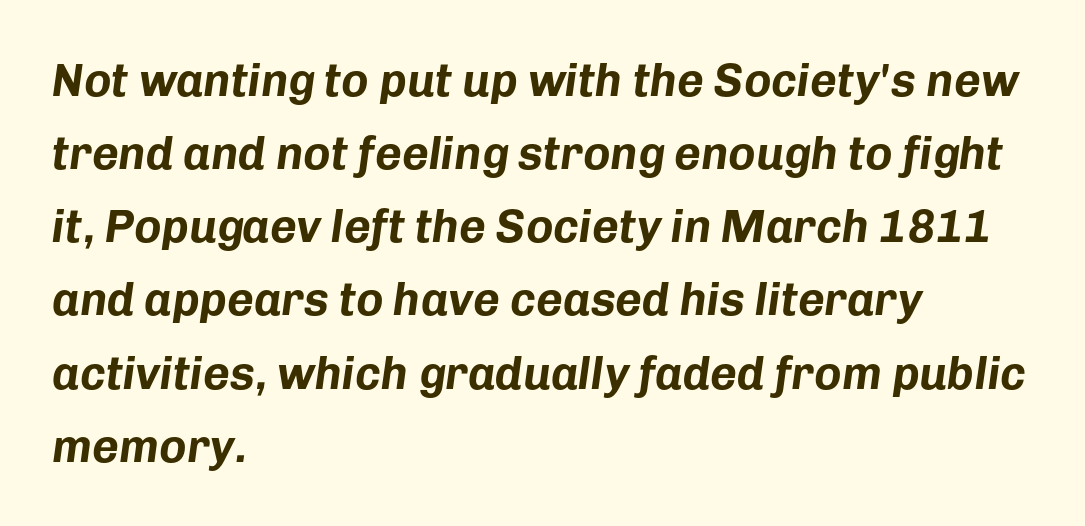
The image shows 46 px bold type, italic (leaning right); set left-aligned, normal line spacing (1.59x), normal letter spacing, not underlined; low stroke contrast and a medium x-height.
